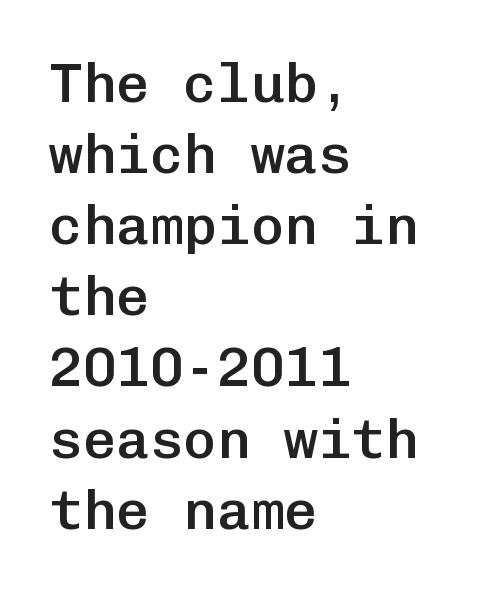
{"serif": "no", "italic": "no", "bold": "semi", "weight": "semibold", "width": "normal", "stroke_contrast": "low", "x_height": "medium", "monospaced": "yes", "underline": "no", "align": "left", "line_spacing": "normal", "line_spacing_ratio": 1.27, "letter_spacing": "normal", "letter_spacing_em": 0.0, "glyph_px": 56}
